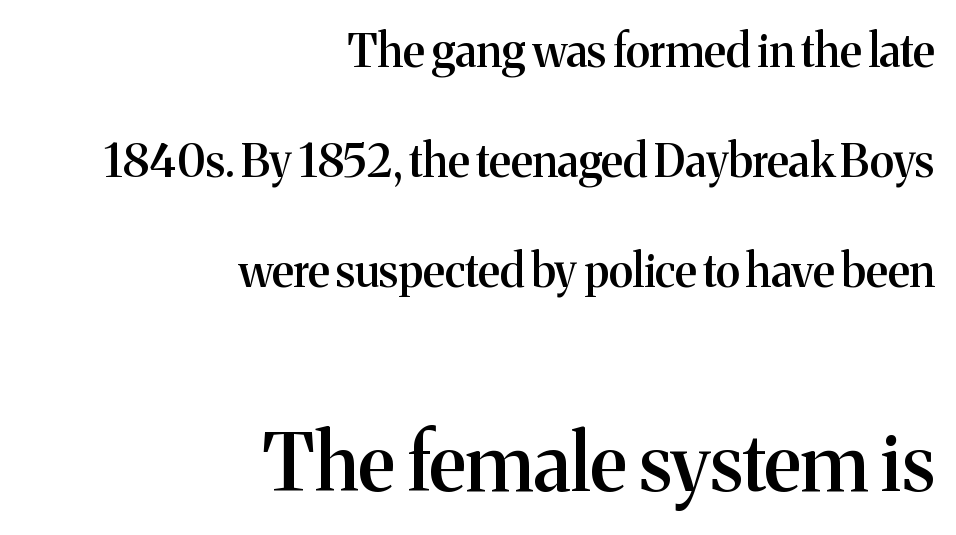
No extra tracking has been applied to these lines. The rendering uses a large line-height, opening up the rows. Caption: semibold face, moderately heavy strokes. The typeface chosen for these lines features serifs.
